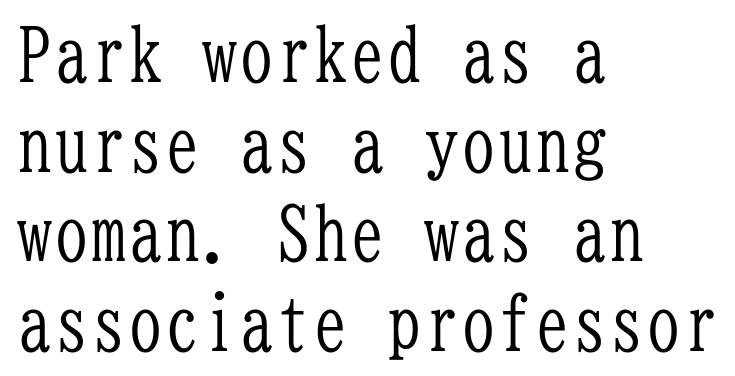
Default kerning and tracking; the words read as compact shapes. Does the lettering tilt? It doesn't — this is upright. Where is the straight margin? On the left. Unmarked baselines from the first word to the last. Letterform terminals end in serifs throughout the passage.
